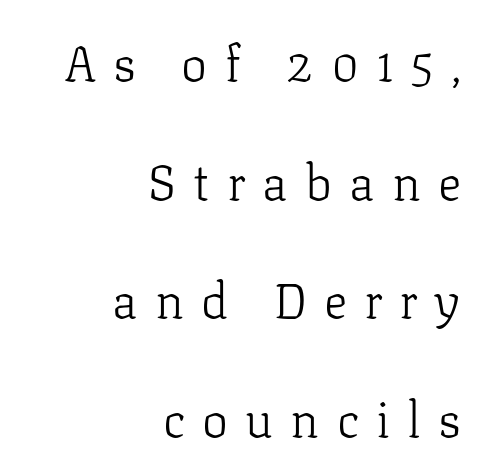
The image shows 49 px light serif type, upright; set right-aligned, loose line spacing (2.42x), unusually wide letter spacing (+0.35 em), not underlined; low stroke contrast and a medium x-height.
